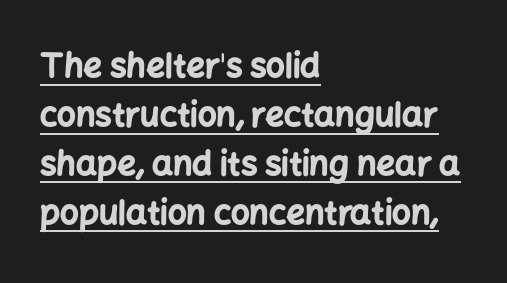
{"serif": "no", "italic": "no", "bold": "yes", "weight": "bold", "width": "normal", "stroke_contrast": "low", "x_height": "medium", "monospaced": "no", "underline": "yes", "align": "left", "line_spacing": "normal", "line_spacing_ratio": 1.48, "letter_spacing": "normal", "letter_spacing_em": 0.0, "glyph_px": 33}
